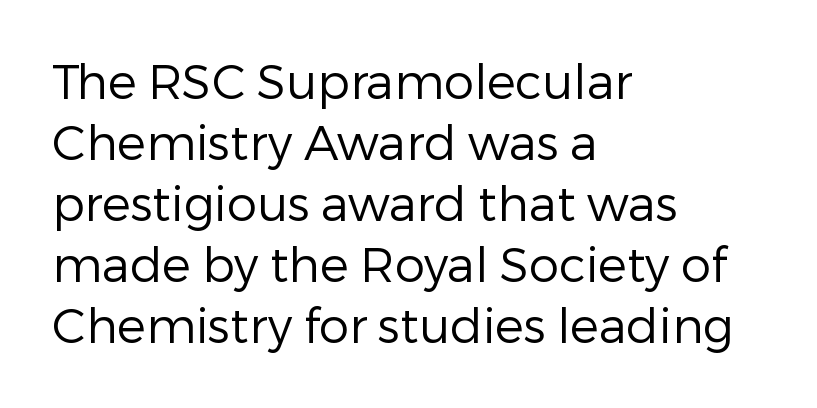
The image shows 48 px regular-weight sans-serif type, upright; set left-aligned, normal line spacing (1.27x), normal letter spacing, not underlined; low stroke contrast and a medium x-height.
